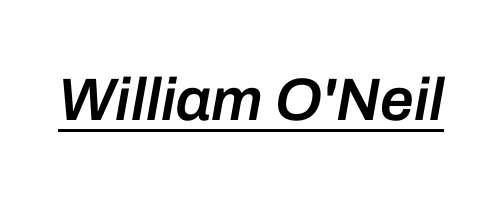
Q: Is the text bold? A: Semi-bold.
Q: Is the text italic (slanted)? A: Yes, it leans right by about 10 degrees.
Q: Is the text underlined? A: Yes.
Q: Is the spacing between letters normal or unusually wide? A: Normal.
Q: Width (condensed, normal, or wide)? A: Normal.
Q: Stroke contrast? A: Low.
Q: x-height? A: Medium.
Q: Monospaced? A: No.
